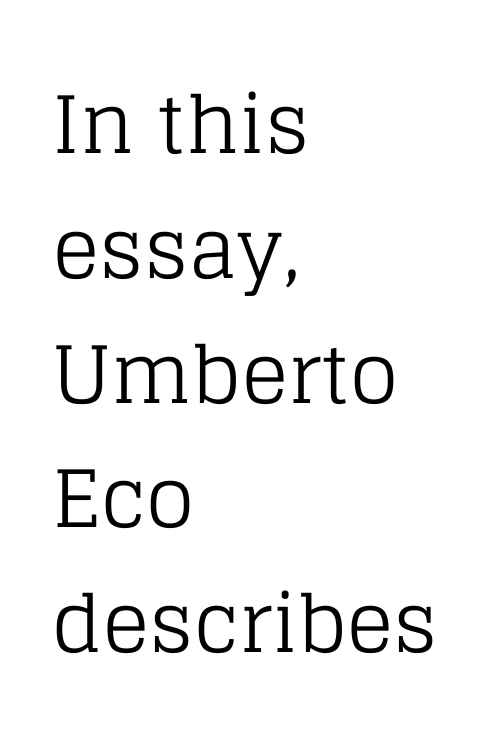
The space beneath each line is pristine and unruled. This sample is left-justified, so line endings fall wherever the words run out. I'd call this a serif setting — the letters wear small feet. The letters sit at their default tracking, neither squeezed nor spread. Leading matches the norm, producing a regular column. The typography opts for an upright posture over an oblique one.
